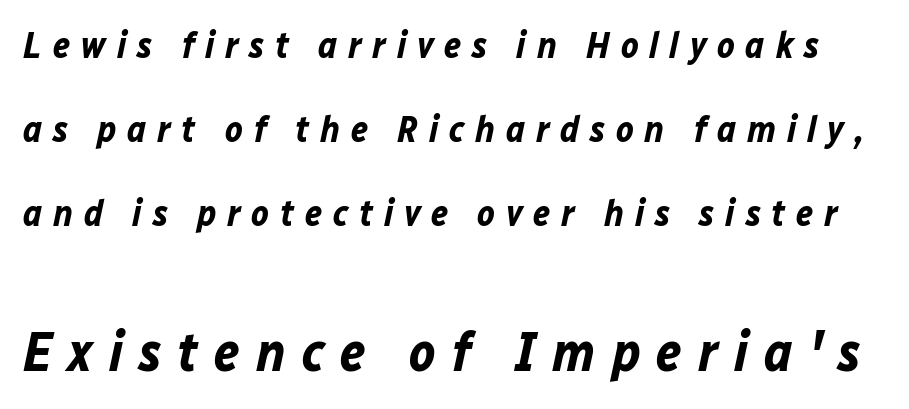
{"italic": "yes", "lean": "right", "slant_degrees": 12, "bold": "yes", "weight": "bold", "width": "normal", "stroke_contrast": "low", "x_height": "medium", "monospaced": "no", "underline": "no", "line_spacing": "loose", "line_spacing_ratio": 2.27, "letter_spacing": "wide", "letter_spacing_em": 0.29, "larger_block": "second", "size_ratio": 1.49, "glyph_px": 55}
